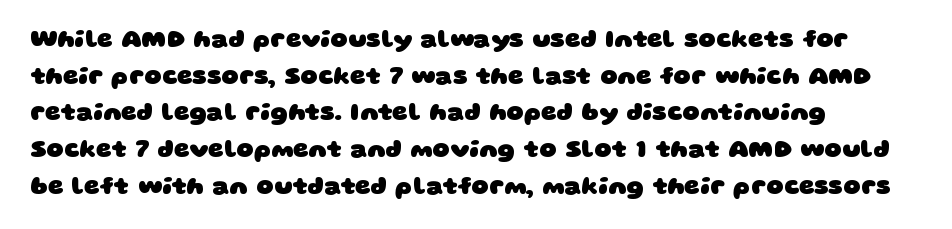
The image shows 24 px bold type; set left-aligned, normal line spacing (1.53x), normal letter spacing, not underlined.
